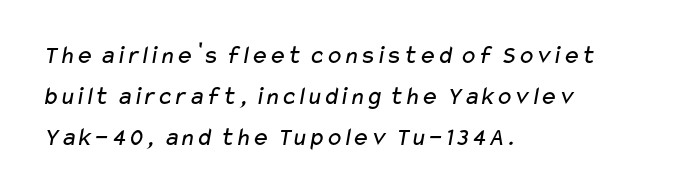
Q: Is the text bold? A: No.
Q: Is the text underlined? A: No.
Q: How is the paragraph aligned? A: Left-aligned.
Q: Is the spacing between letters normal or unusually wide? A: Normal.
Q: Is the spacing between lines tight, normal or loose? A: Normal.
